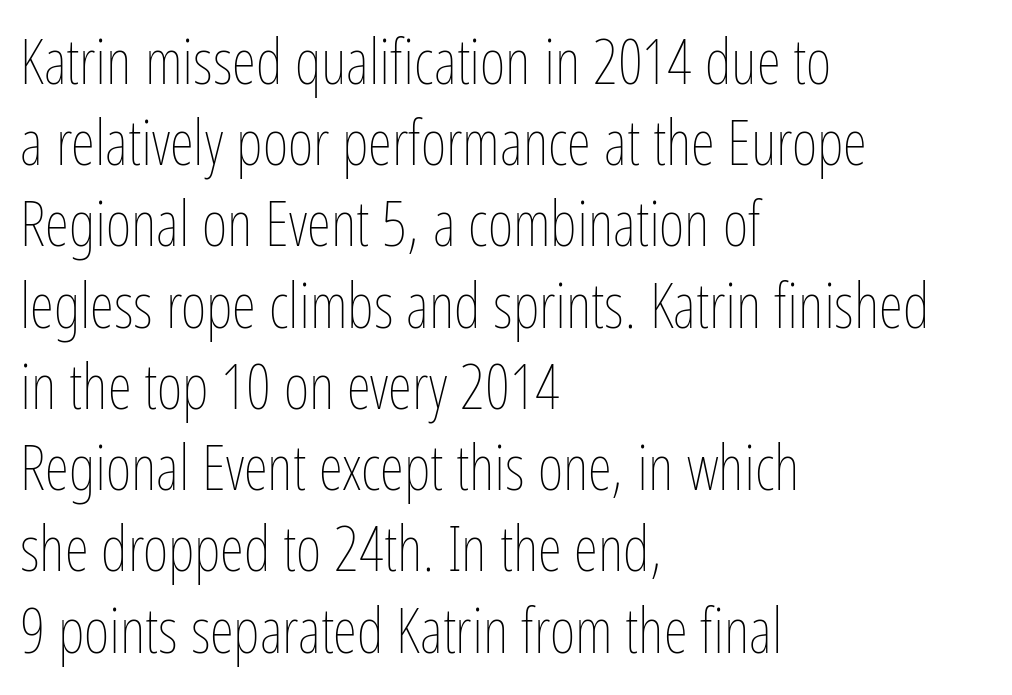
Short and long lines alike share a common starting point at left. Do the characters align in a grid? No, the font is proportional. Unbolded letterforms with no extra heft. The rendering uses a moderate line-height, typical for paragraphs.
